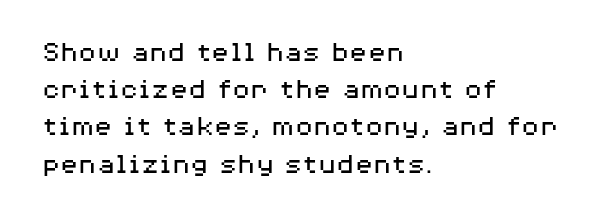
Upright lettering throughout. Tracking value appears to be zero — textbook default spacing. On a weight scale, this lands at 450 or below. A sans-serif font was chosen for this passage.
